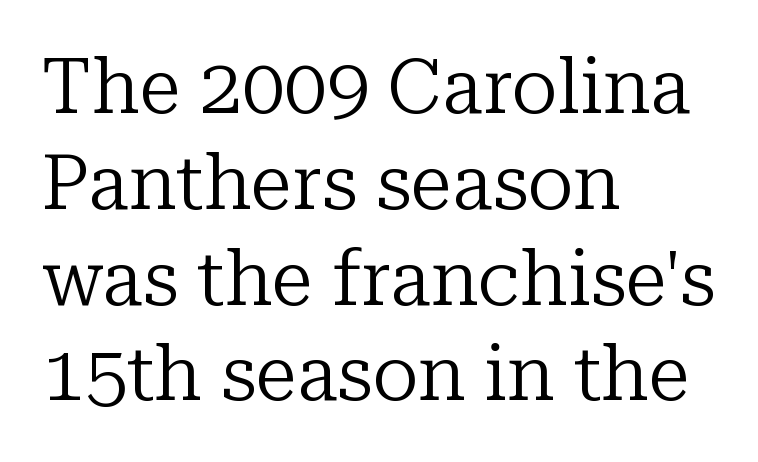
Q: Is the text bold? A: No.
Q: Is the text italic (slanted)? A: No, it is upright.
Q: Is the typeface a serif or a sans-serif typeface? A: Serif.
Q: Is the text underlined? A: No.
Q: How is the paragraph aligned? A: Left-aligned.
Q: Is the spacing between letters normal or unusually wide? A: Normal.
Q: Is the spacing between lines tight, normal or loose? A: Normal.
Q: Width (condensed, normal, or wide)? A: Normal.
Q: Stroke contrast? A: Low.
Q: x-height? A: Medium.
Q: Monospaced? A: No.
